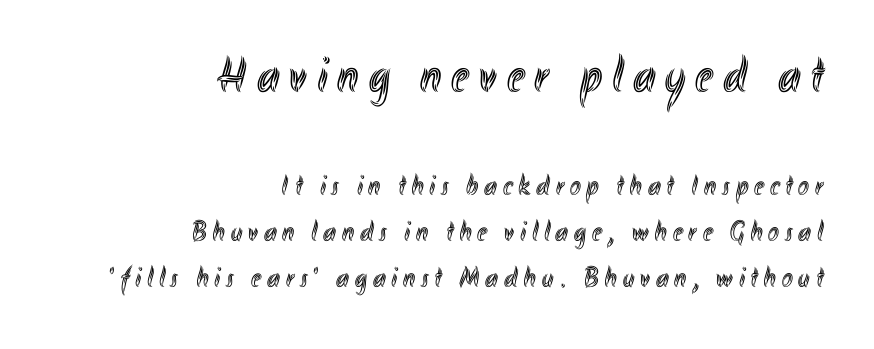
The zone under the glyphs is completely vacant. Looks like regular typesetting: each glyph gets only the width it needs. Display-style spreading of the glyphs; the letterfit is very open. Reading top to bottom, the characters get smaller at the block break.
